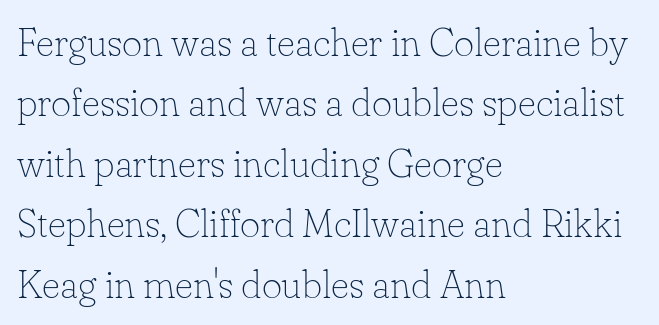
Q: Is the text bold? A: No.
Q: Is the text italic (slanted)? A: No, it is upright.
Q: Is the typeface a serif or a sans-serif typeface? A: Serif.
Q: Is the text underlined? A: No.
Q: How is the paragraph aligned? A: Left-aligned.
Q: Is the spacing between letters normal or unusually wide? A: Normal.
Q: Is the spacing between lines tight, normal or loose? A: Normal.
Q: Width (condensed, normal, or wide)? A: Normal.
Q: Stroke contrast? A: Low.
Q: x-height? A: Small.
Q: Monospaced? A: No.
